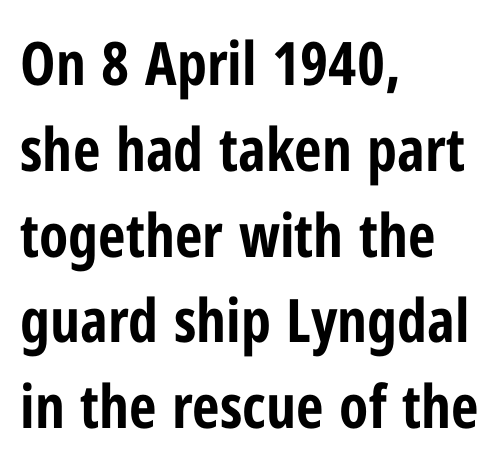
Q: Is the text bold? A: Yes.
Q: Is the text italic (slanted)? A: No, it is upright.
Q: Is the typeface a serif or a sans-serif typeface? A: Sans-serif.
Q: Is the text underlined? A: No.
Q: How is the paragraph aligned? A: Left-aligned.
Q: Is the spacing between letters normal or unusually wide? A: Normal.
Q: Is the spacing between lines tight, normal or loose? A: Normal.
Q: Width (condensed, normal, or wide)? A: Condensed.
Q: Stroke contrast? A: Low.
Q: x-height? A: Medium.
Q: Monospaced? A: No.
